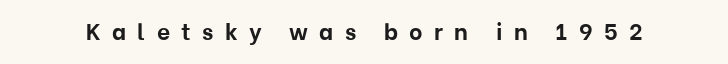
The image shows 23 px bold type, upright; set unusually wide letter spacing (+0.49 em), not underlined.
